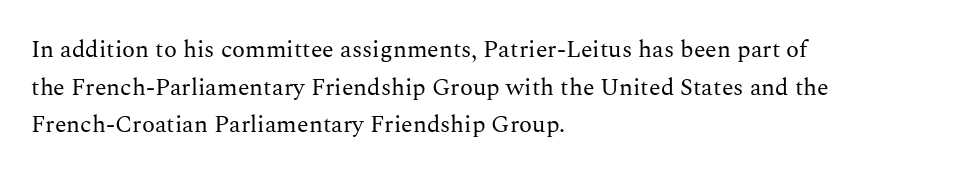
{"italic": "no", "bold": "no", "underline": "no", "align": "left", "line_spacing": "normal", "line_spacing_ratio": 1.57, "letter_spacing": "normal", "letter_spacing_em": 0.0, "glyph_px": 24}
